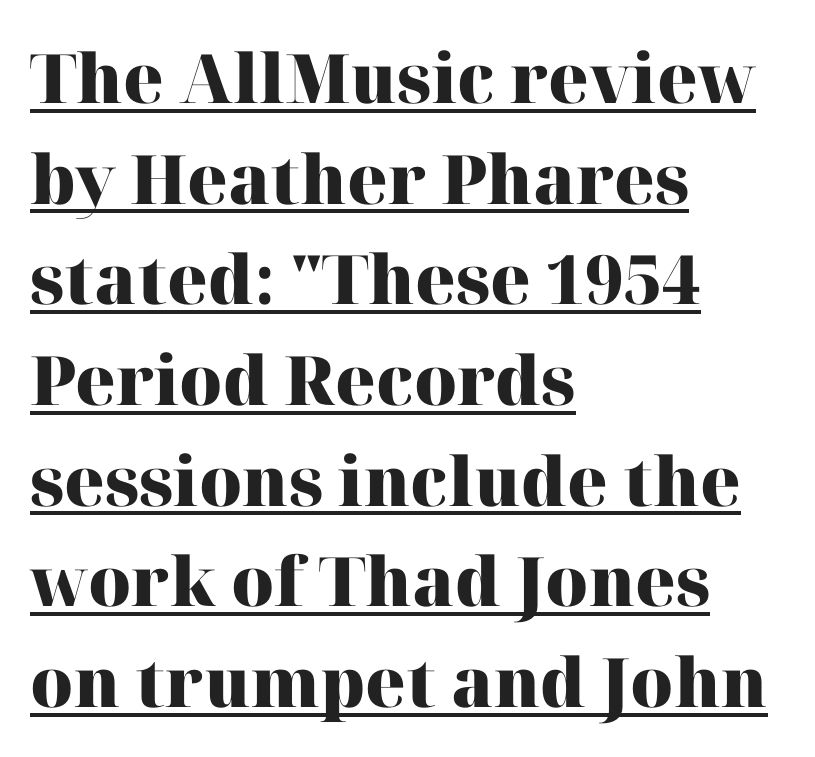
Q: Is the text bold? A: Yes.
Q: Is the text italic (slanted)? A: No, it is upright.
Q: Is the typeface a serif or a sans-serif typeface? A: Serif.
Q: Is the text underlined? A: Yes.
Q: How is the paragraph aligned? A: Left-aligned.
Q: Is the spacing between letters normal or unusually wide? A: Normal.
Q: Is the spacing between lines tight, normal or loose? A: Normal.
Q: Width (condensed, normal, or wide)? A: Normal.
Q: Stroke contrast? A: High.
Q: x-height? A: Medium.
Q: Monospaced? A: No.
